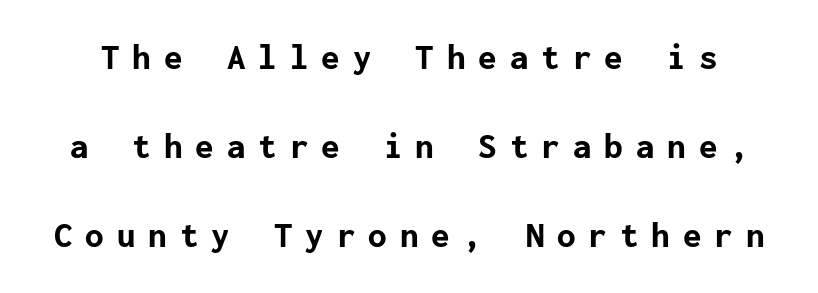
Q: Is the text bold? A: Yes.
Q: Is the text italic (slanted)? A: No, it is upright.
Q: Is the typeface a serif or a sans-serif typeface? A: Sans-serif.
Q: Is the text underlined? A: No.
Q: Is the spacing between letters normal or unusually wide? A: Unusually wide.
Q: Is the spacing between lines tight, normal or loose? A: Loose.
Q: Width (condensed, normal, or wide)? A: Normal.
Q: Stroke contrast? A: Low.
Q: x-height? A: Medium.
